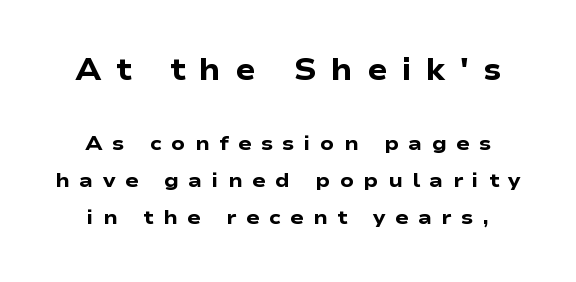
Note: larger setting up top, smaller setting below. Here the designer chose a conventional face with non-uniform glyph widths. Do the letters lean? They stand straight. Tracking value appears strongly positive — letters spread wide. A sans-serif font was chosen for this passage.
